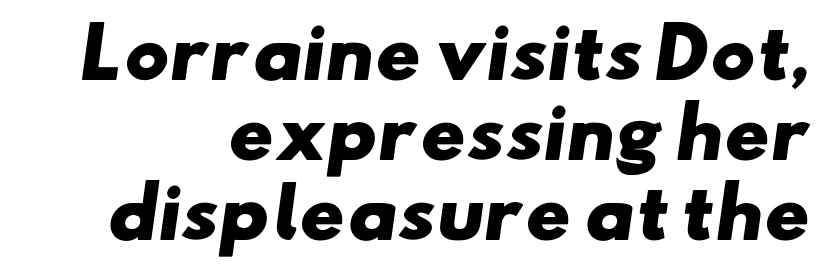
Q: Is the text bold? A: Yes.
Q: Is the typeface a serif or a sans-serif typeface? A: Sans-serif.
Q: Is the text underlined? A: No.
Q: How is the paragraph aligned? A: Right-aligned.
Q: Is the spacing between letters normal or unusually wide? A: Normal.
Q: Width (condensed, normal, or wide)? A: Wide.
Q: Stroke contrast? A: Low.
Q: x-height? A: Small.
Q: Monospaced? A: No.
